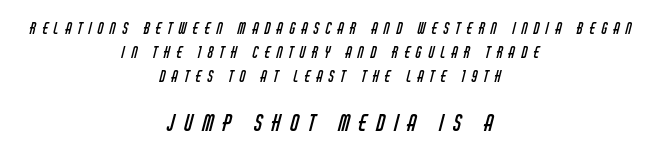
The image shows 22 px text type; set centered, normal line spacing (1.6x), unusually wide letter spacing (+0.42 em), not underlined; the second (bottom) block is 1.47x larger.
